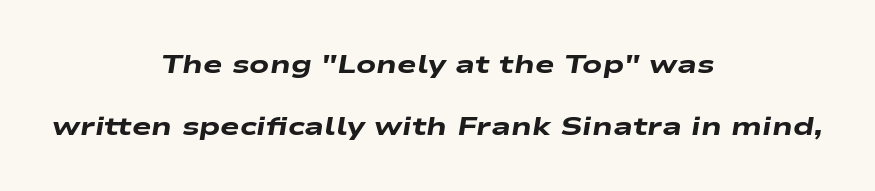
Rows of type keep a wide berth in the vertical direction. In terms of posture, this sample is oblique. The compositor balanced each line on the midline. Clear beneath every line of the passage.
